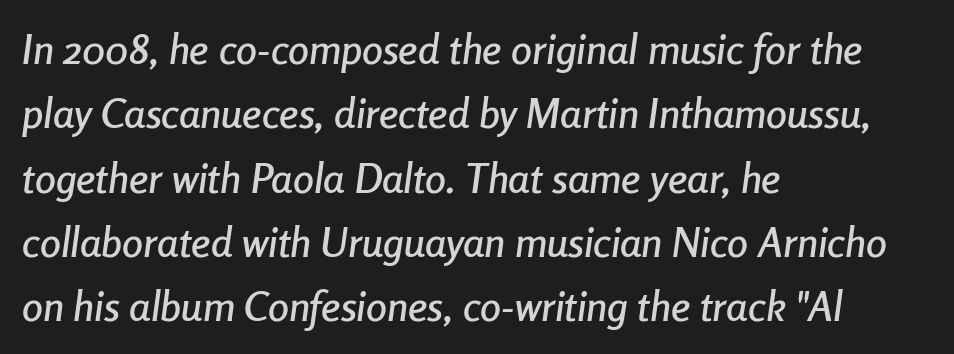
The image shows 42 px condensed type, italic (leaning right); set left-aligned, normal line spacing (1.53x), normal letter spacing, not underlined; low stroke contrast and a medium x-height.
